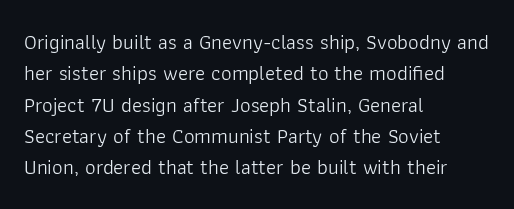
The image shows 21 px text type, upright; set left-aligned, normal line spacing (1.49x), normal letter spacing, not underlined.
